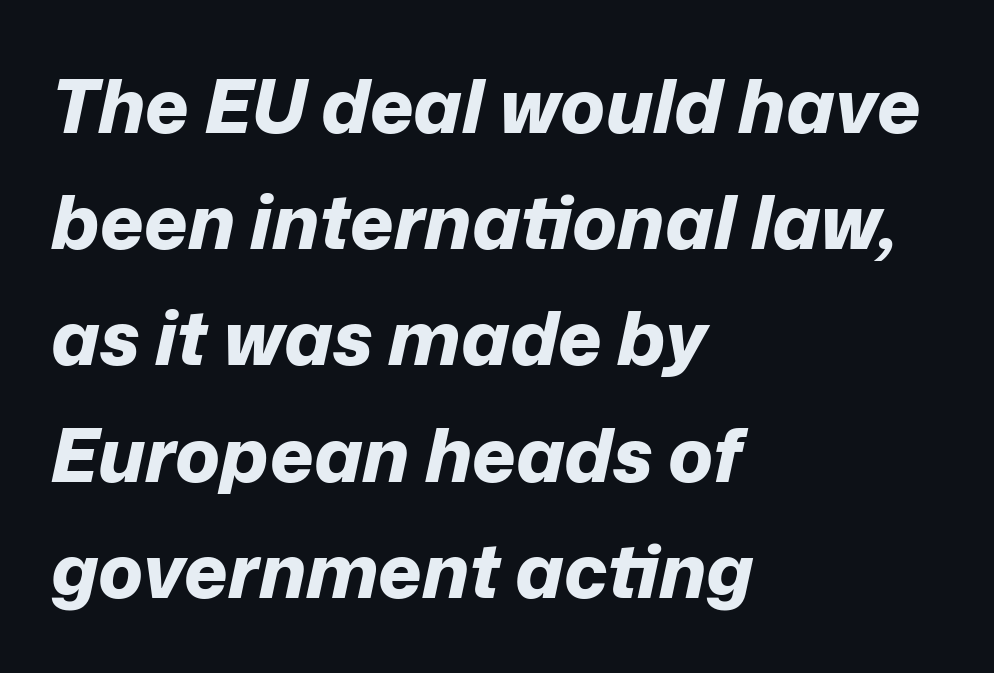
Does the copy run flush right? No — it runs flush left. Regular leading. The rendering applies a slant to the glyphs. This sample has the flowing, uneven cadence of proportional lettering. The space beneath each line is pristine and unruled. No extra tracking has been applied to these lines.
